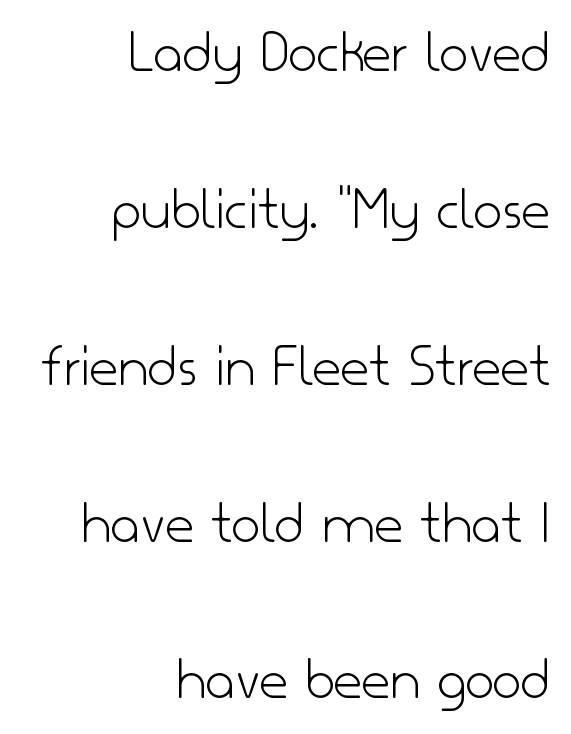
{"serif": "no", "italic": "no", "bold": "no", "weight": "light", "width": "normal", "stroke_contrast": "low", "x_height": "small", "monospaced": "no", "underline": "no", "align": "right", "line_spacing": "loose", "line_spacing_ratio": 2.49, "letter_spacing": "normal", "letter_spacing_em": 0.0, "glyph_px": 63}
